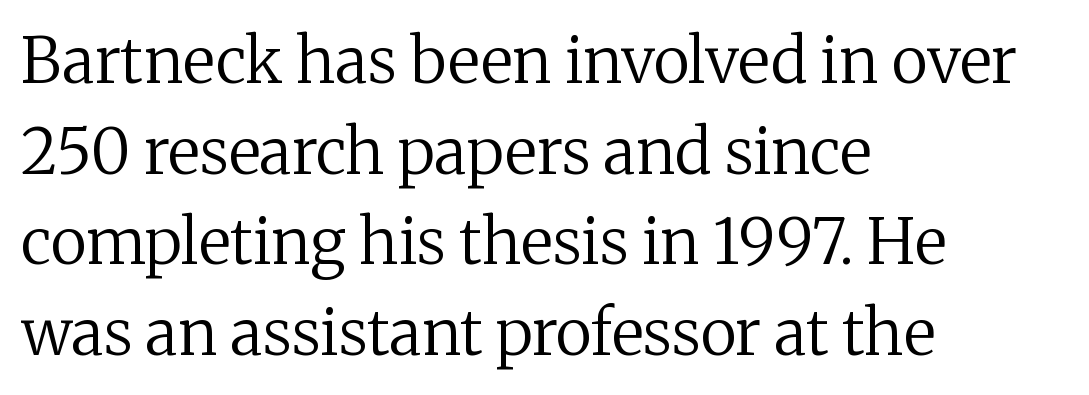
Q: Is the text bold? A: No.
Q: Is the text italic (slanted)? A: No, it is upright.
Q: Is the typeface a serif or a sans-serif typeface? A: Serif.
Q: Is the text underlined? A: No.
Q: How is the paragraph aligned? A: Left-aligned.
Q: Is the spacing between letters normal or unusually wide? A: Normal.
Q: Is the spacing between lines tight, normal or loose? A: Normal.
Q: Width (condensed, normal, or wide)? A: Normal.
Q: Stroke contrast? A: Medium.
Q: x-height? A: Medium.
Q: Monospaced? A: No.
